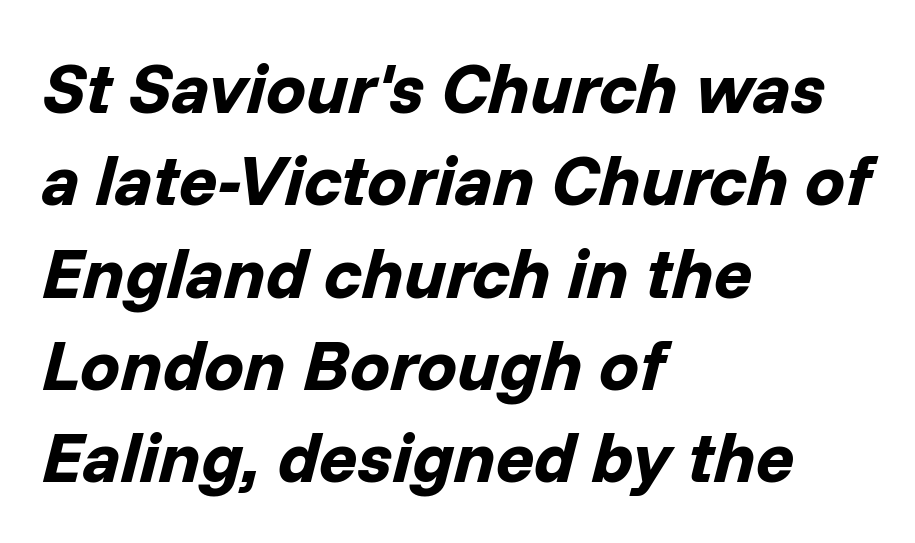
The image shows 71 px bold type, italic (leaning right); set left-aligned, normal line spacing (1.3x), normal letter spacing, not underlined; low stroke contrast and a medium x-height.
